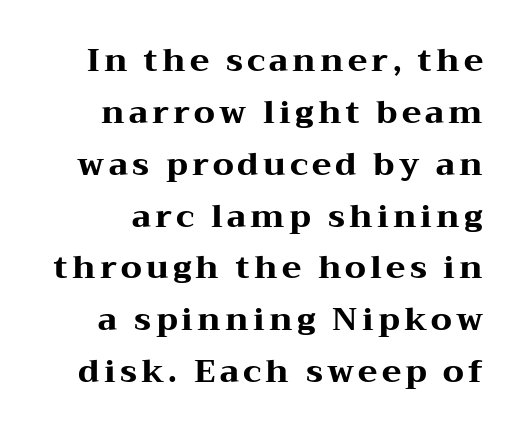
The image shows 32 px heavy, wide serif type, upright; set right-aligned, normal line spacing (1.62x), not underlined; medium stroke contrast and a medium x-height.
